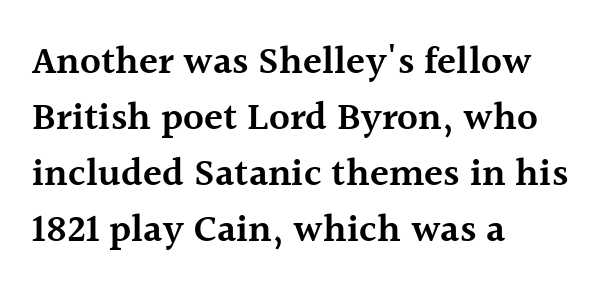
{"serif": "yes", "italic": "no", "bold": "semi", "weight": "semibold", "width": "normal", "x_height": "medium", "monospaced": "no", "underline": "no", "align": "left", "line_spacing": "normal", "line_spacing_ratio": 1.44, "letter_spacing": "normal", "letter_spacing_em": 0.0, "glyph_px": 39}
